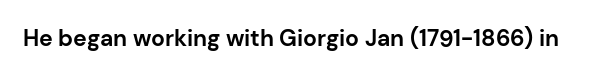
The image shows 23 px bold type, upright; set normal letter spacing, not underlined.
